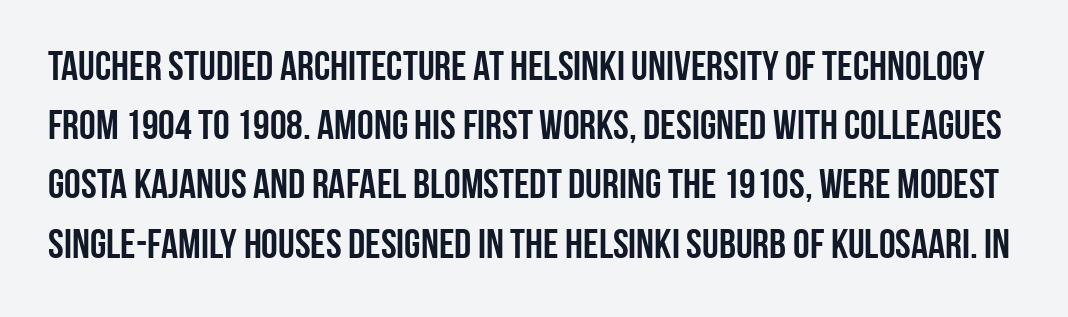
Q: Is the text italic (slanted)? A: No, it is upright.
Q: Is the typeface a serif or a sans-serif typeface? A: Sans-serif.
Q: Is the text underlined? A: No.
Q: Is the spacing between letters normal or unusually wide? A: Normal.
Q: Is the spacing between lines tight, normal or loose? A: Normal.
Q: Width (condensed, normal, or wide)? A: Condensed.
Q: Stroke contrast? A: Low.
Q: x-height? A: Large.
Q: Monospaced? A: No.
